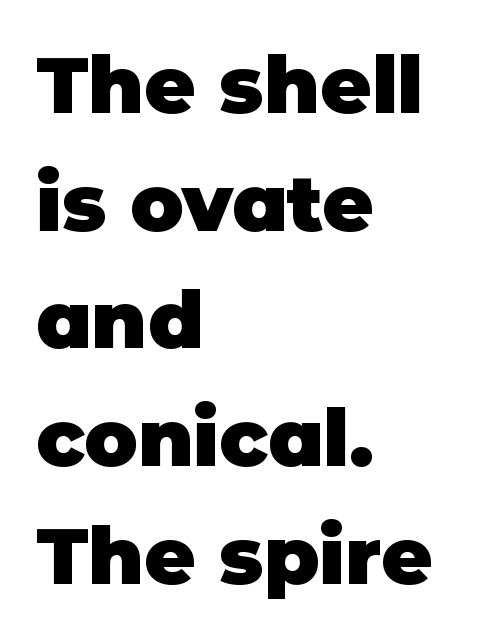
The image shows 79 px heavy sans-serif type, upright; set left-aligned, normal line spacing (1.49x), normal letter spacing, not underlined; low stroke contrast and a large x-height.
